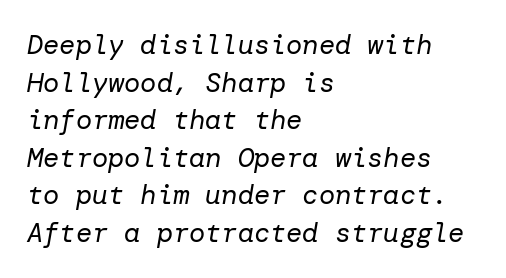
{"italic": "yes", "lean": "right", "slant_degrees": 10, "bold": "no", "underline": "no", "align": "left", "line_spacing": "normal", "line_spacing_ratio": 1.39, "letter_spacing": "normal", "letter_spacing_em": 0.0, "glyph_px": 27}
